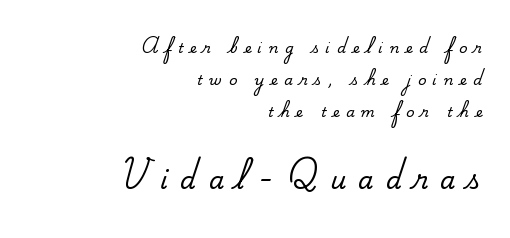
{"underline": "no", "align": "right", "line_spacing": "loose", "line_spacing_ratio": 2.29, "letter_spacing": "wide", "letter_spacing_em": 0.49, "larger_block": "second", "size_ratio": 1.79, "glyph_px": 25}
